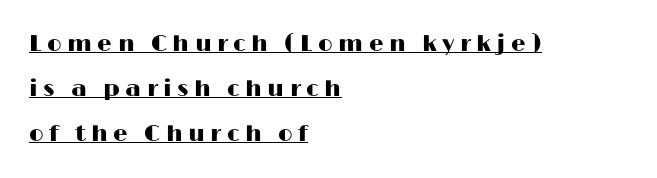
Q: Is the text italic (slanted)? A: No, it is upright.
Q: Is the text underlined? A: Yes.
Q: How is the paragraph aligned? A: Left-aligned.
Q: Is the spacing between letters normal or unusually wide? A: Unusually wide.
Q: Is the spacing between lines tight, normal or loose? A: Loose.
